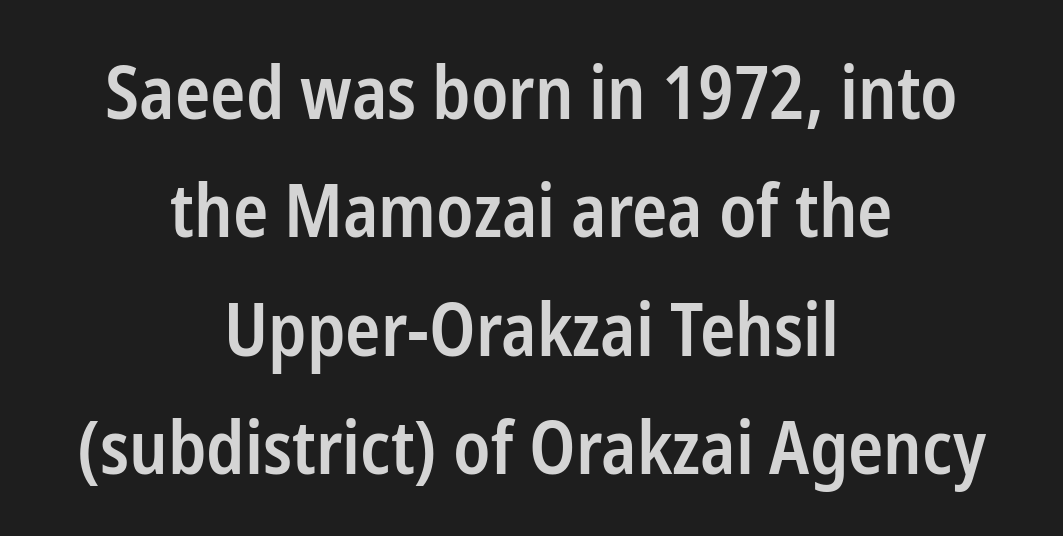
The image shows 73 px semibold, condensed sans-serif type, upright; set centered, normal line spacing (1.62x), normal letter spacing, not underlined; low stroke contrast and a medium x-height.
